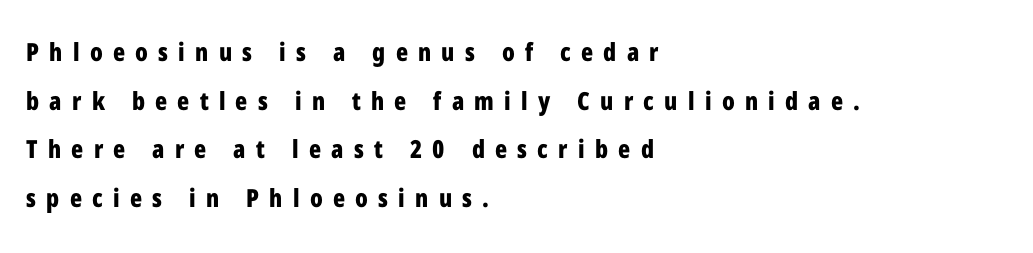
{"italic": "no", "bold": "yes", "underline": "no", "align": "left", "line_spacing": "loose", "line_spacing_ratio": 1.95, "letter_spacing": "wide", "letter_spacing_em": 0.41, "glyph_px": 25}
